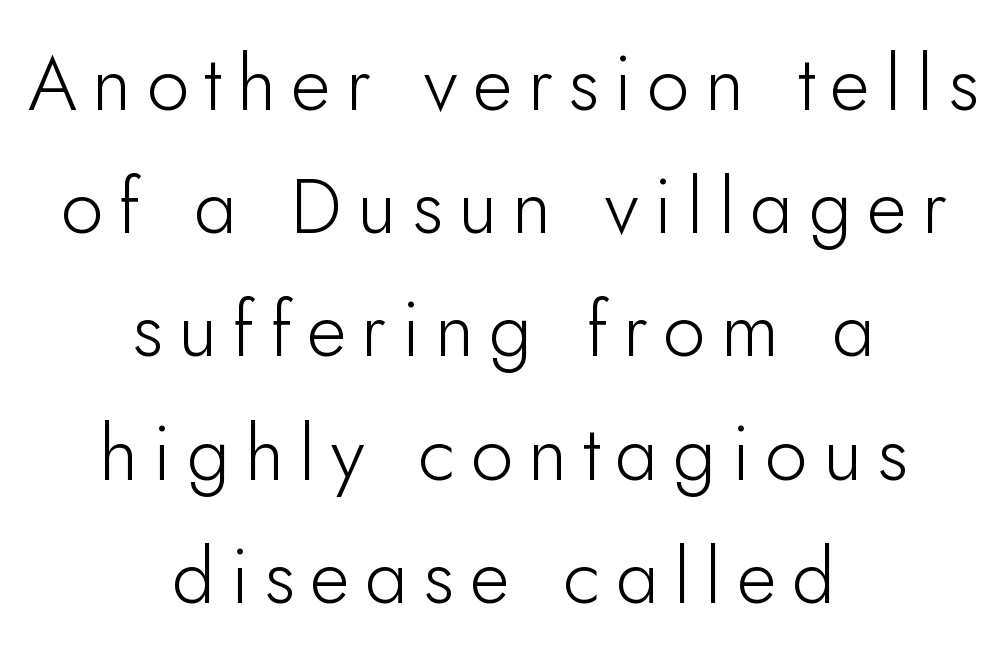
{"serif": "no", "italic": "no", "bold": "no", "weight": "light", "width": "normal", "stroke_contrast": "low", "x_height": "small", "monospaced": "no", "underline": "no", "align": "center", "line_spacing": "normal", "line_spacing_ratio": 1.6, "letter_spacing": "wide", "letter_spacing_em": 0.2, "glyph_px": 77}
